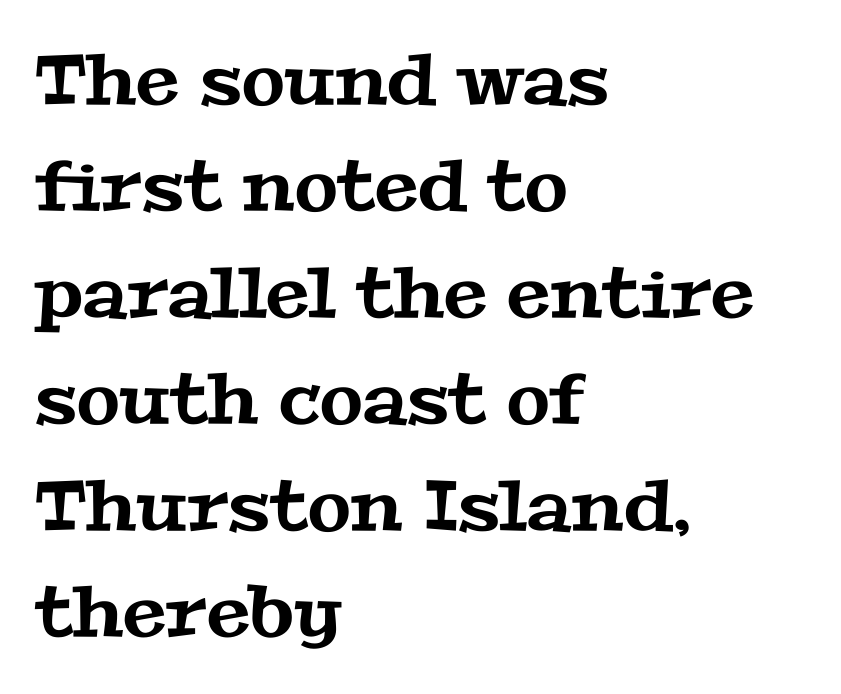
The image shows 70 px wide serif type; set left-aligned, normal line spacing (1.52x), normal letter spacing, not underlined; medium stroke contrast and a medium x-height.
